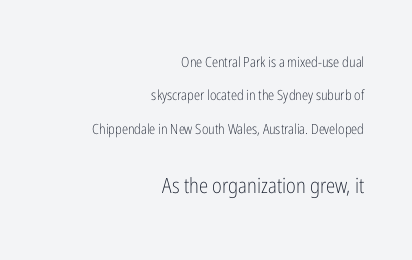
Q: Is the text bold? A: No.
Q: Is the text italic (slanted)? A: No, it is upright.
Q: Is the text underlined? A: No.
Q: How is the paragraph aligned? A: Right-aligned.
Q: Is the spacing between letters normal or unusually wide? A: Normal.
Q: Is the spacing between lines tight, normal or loose? A: Loose.
Q: Which block of text is set in a larger size, the first (top) or the second (bottom)? A: The second (bottom) one.
